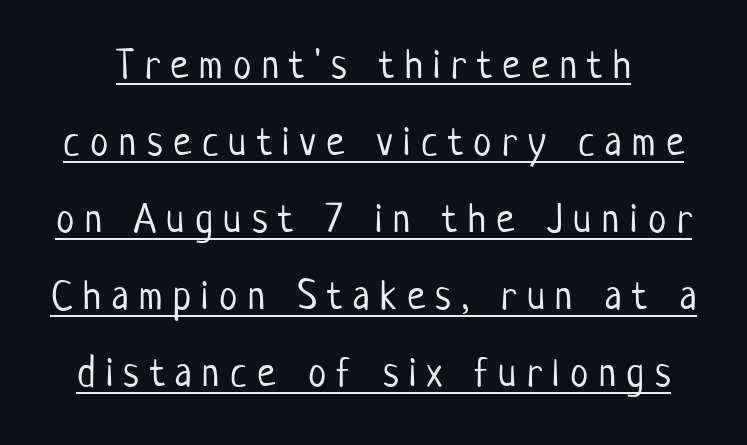
The image shows 41 px light, condensed sans-serif type, upright; set line spacing 1.88x, unusually wide letter spacing (+0.26 em), underlined; low stroke contrast and a medium x-height.
